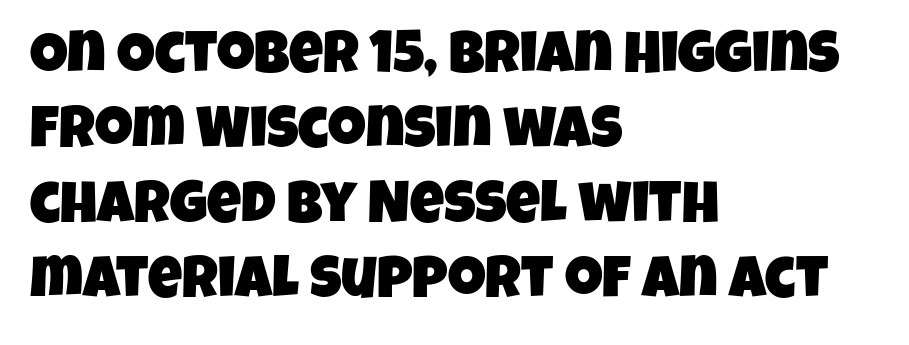
The image shows 59 px condensed sans-serif type; set left-aligned, normal line spacing (1.27x), normal letter spacing, not underlined; low stroke contrast and a large x-height.
